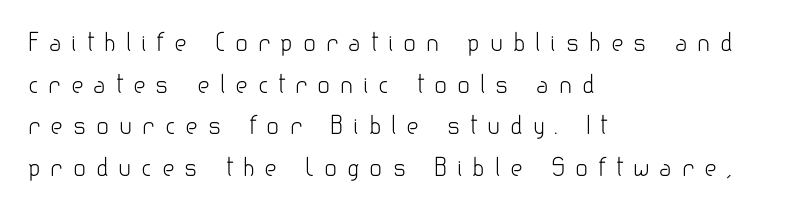
Q: Is the text bold? A: No.
Q: Is the text italic (slanted)? A: No, it is upright.
Q: Is the text underlined? A: No.
Q: How is the paragraph aligned? A: Left-aligned.
Q: Is the spacing between letters normal or unusually wide? A: Unusually wide.
